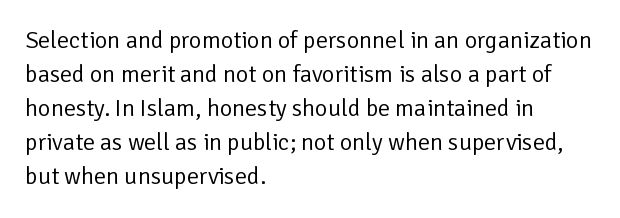
Q: Is the text bold? A: No.
Q: Is the text italic (slanted)? A: No, it is upright.
Q: Is the text underlined? A: No.
Q: How is the paragraph aligned? A: Left-aligned.
Q: Is the spacing between letters normal or unusually wide? A: Normal.
Q: Is the spacing between lines tight, normal or loose? A: Normal.
